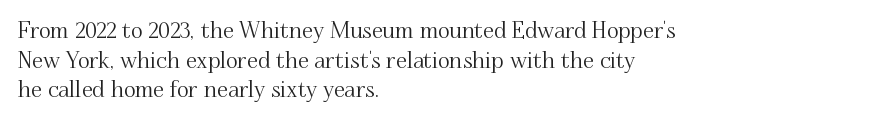
Q: Is the text italic (slanted)? A: No, it is upright.
Q: Is the text underlined? A: No.
Q: How is the paragraph aligned? A: Left-aligned.
Q: Is the spacing between letters normal or unusually wide? A: Normal.
Q: Is the spacing between lines tight, normal or loose? A: Normal.
